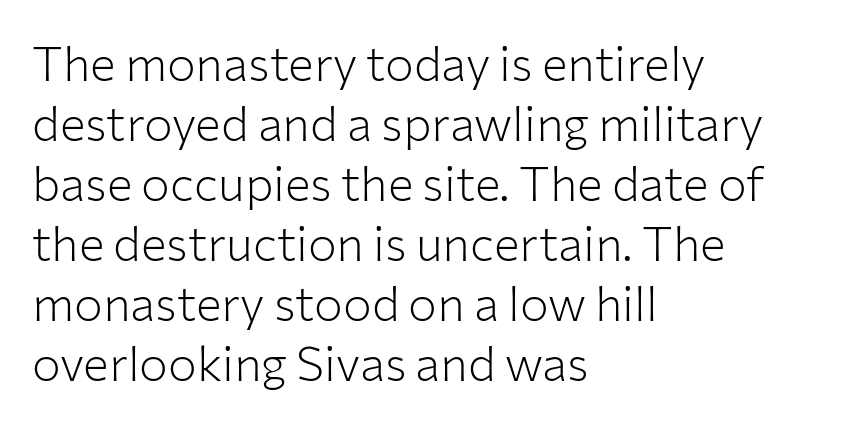
Q: Is the text bold? A: No.
Q: Is the text italic (slanted)? A: No, it is upright.
Q: Is the typeface a serif or a sans-serif typeface? A: Sans-serif.
Q: Is the text underlined? A: No.
Q: How is the paragraph aligned? A: Left-aligned.
Q: Is the spacing between letters normal or unusually wide? A: Normal.
Q: Is the spacing between lines tight, normal or loose? A: Normal.
Q: Width (condensed, normal, or wide)? A: Normal.
Q: Stroke contrast? A: Low.
Q: x-height? A: Medium.
Q: Monospaced? A: No.
